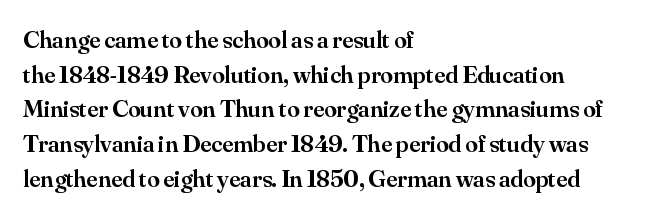
Q: Is the text bold? A: Semi-bold.
Q: Is the text italic (slanted)? A: No, it is upright.
Q: Is the text underlined? A: No.
Q: How is the paragraph aligned? A: Left-aligned.
Q: Is the spacing between letters normal or unusually wide? A: Normal.
Q: Is the spacing between lines tight, normal or loose? A: Normal.
